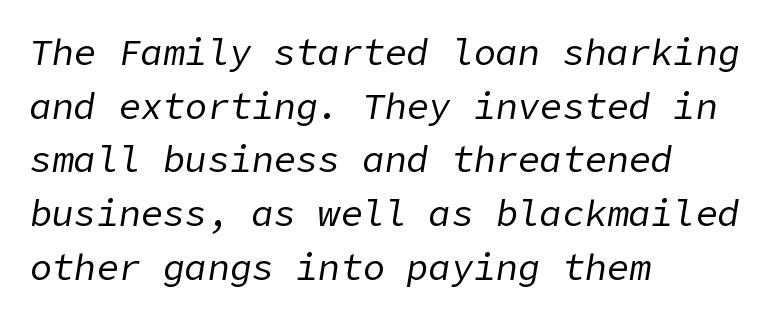
{"italic": "yes", "lean": "right", "slant_degrees": 9, "bold": "no", "weight": "regular", "width": "normal", "stroke_contrast": "low", "x_height": "medium", "underline": "no", "align": "left", "line_spacing": "normal", "line_spacing_ratio": 1.45, "letter_spacing": "normal", "letter_spacing_em": 0.0, "glyph_px": 37}
